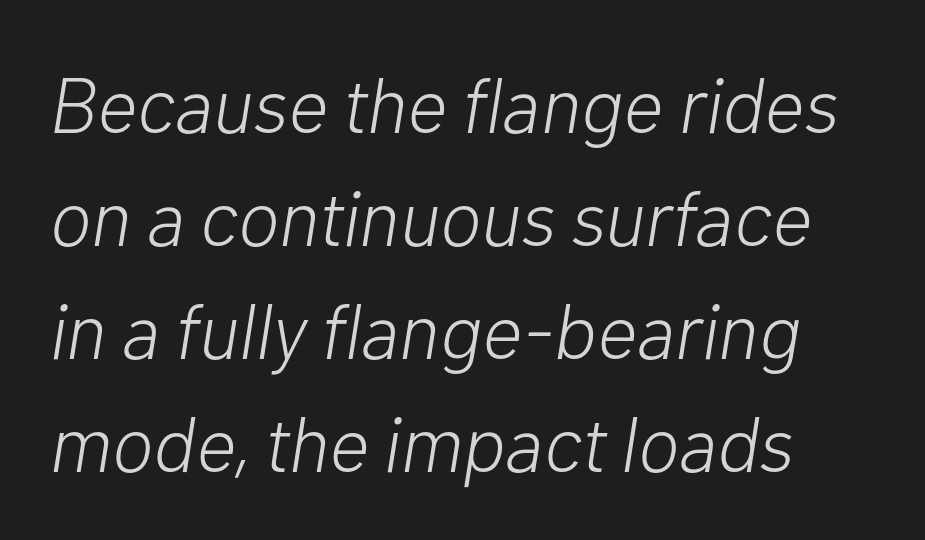
{"italic": "yes", "lean": "right", "slant_degrees": 10, "bold": "no", "weight": "light", "width": "normal", "stroke_contrast": "low", "x_height": "medium", "monospaced": "no", "underline": "no", "align": "left", "line_spacing": "normal", "line_spacing_ratio": 1.45, "letter_spacing": "normal", "letter_spacing_em": 0.0, "glyph_px": 78}
